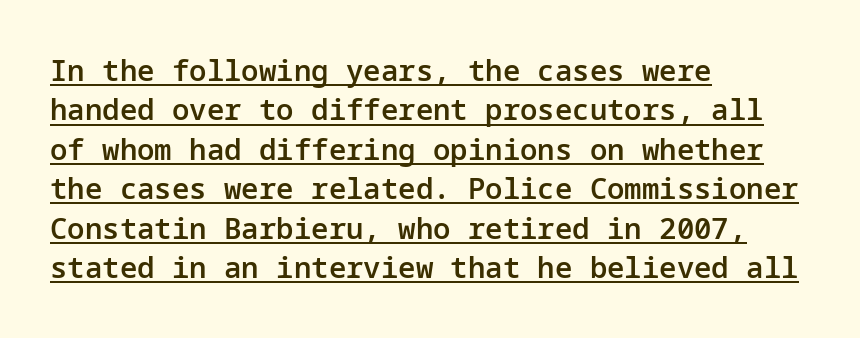
{"serif": "no", "italic": "no", "bold": "semi", "weight": "semibold", "width": "normal", "stroke_contrast": "low", "x_height": "medium", "underline": "yes", "align": "left", "line_spacing": "normal", "line_spacing_ratio": 1.36, "letter_spacing": "normal", "letter_spacing_em": 0.0, "glyph_px": 29}
